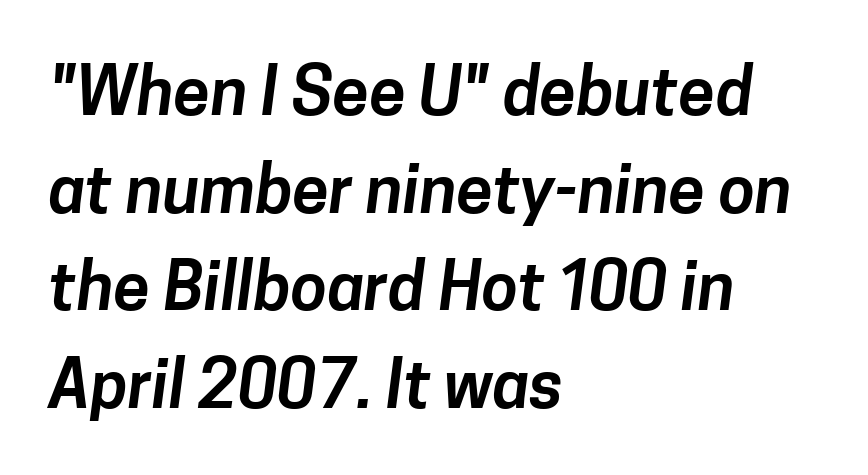
Q: Is the typeface a serif or a sans-serif typeface? A: Sans-serif.
Q: Is the text underlined? A: No.
Q: How is the paragraph aligned? A: Left-aligned.
Q: Is the spacing between letters normal or unusually wide? A: Normal.
Q: Is the spacing between lines tight, normal or loose? A: Normal.
Q: Width (condensed, normal, or wide)? A: Normal.
Q: Stroke contrast? A: Low.
Q: x-height? A: Medium.
Q: Monospaced? A: No.
